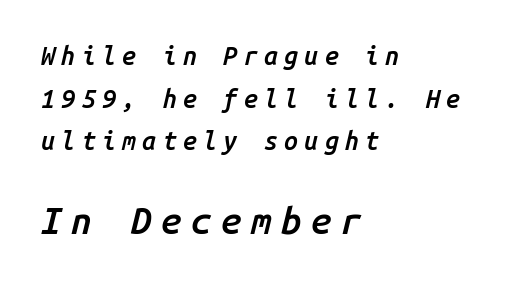
{"italic": "yes", "lean": "right", "slant_degrees": 14, "bold": "semi", "weight": "semibold", "width": "normal", "stroke_contrast": "low", "x_height": "medium", "monospaced": "yes", "underline": "no", "align": "left", "line_spacing_ratio": 1.71, "letter_spacing": "wide", "letter_spacing_em": 0.25, "larger_block": "second", "size_ratio": 1.48, "glyph_px": 37}
